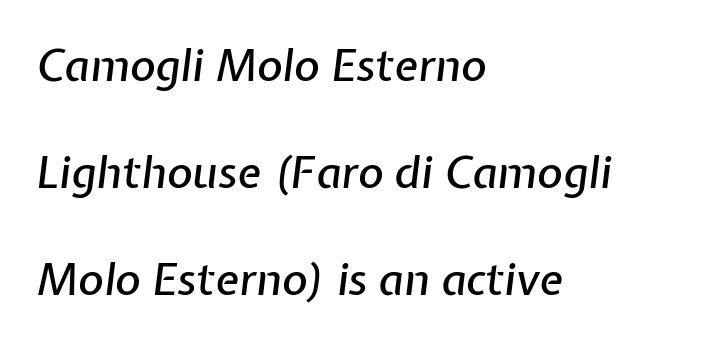
Q: Is the text italic (slanted)? A: Yes, it leans right by about 7 degrees.
Q: Is the text underlined? A: No.
Q: How is the paragraph aligned? A: Left-aligned.
Q: Is the spacing between letters normal or unusually wide? A: Normal.
Q: Is the spacing between lines tight, normal or loose? A: Loose.
Q: Width (condensed, normal, or wide)? A: Normal.
Q: Stroke contrast? A: Low.
Q: x-height? A: Medium.
Q: Monospaced? A: No.
